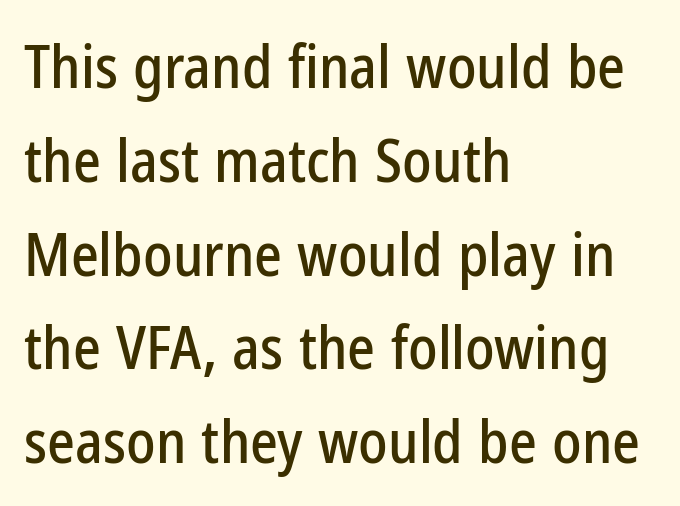
Q: Is the text italic (slanted)? A: No, it is upright.
Q: Is the typeface a serif or a sans-serif typeface? A: Sans-serif.
Q: Is the text underlined? A: No.
Q: How is the paragraph aligned? A: Left-aligned.
Q: Is the spacing between letters normal or unusually wide? A: Normal.
Q: Is the spacing between lines tight, normal or loose? A: Normal.
Q: Width (condensed, normal, or wide)? A: Condensed.
Q: Stroke contrast? A: Low.
Q: x-height? A: Medium.
Q: Monospaced? A: No.
